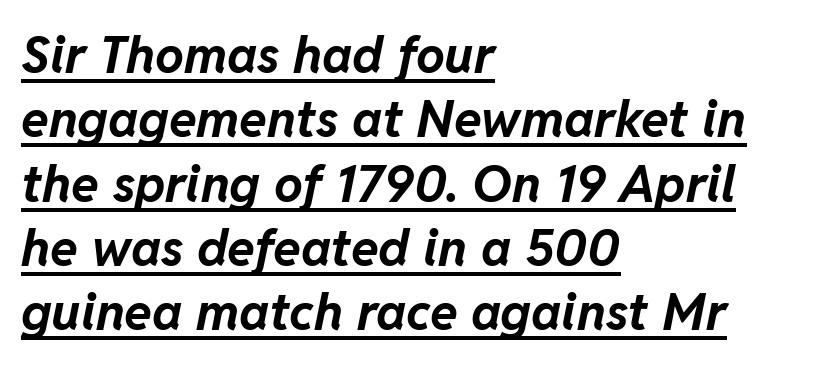
The image shows 51 px bold type, italic (leaning right); set left-aligned, normal line spacing (1.26x), normal letter spacing, underlined; low stroke contrast and a medium x-height.
